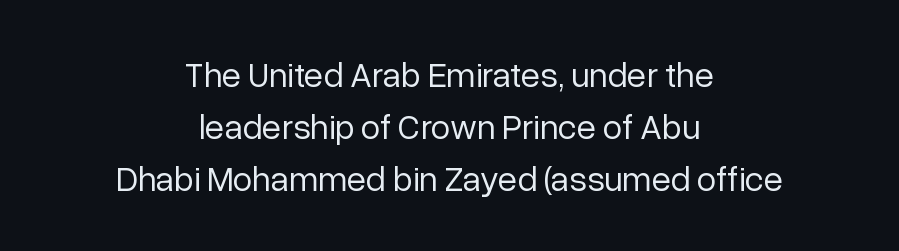
Q: Is the text bold? A: No.
Q: Is the text italic (slanted)? A: No, it is upright.
Q: Is the typeface a serif or a sans-serif typeface? A: Sans-serif.
Q: Is the text underlined? A: No.
Q: How is the paragraph aligned? A: Centered.
Q: Is the spacing between letters normal or unusually wide? A: Normal.
Q: Is the spacing between lines tight, normal or loose? A: Normal.
Q: Width (condensed, normal, or wide)? A: Normal.
Q: Stroke contrast? A: Low.
Q: x-height? A: Medium.
Q: Monospaced? A: No.
